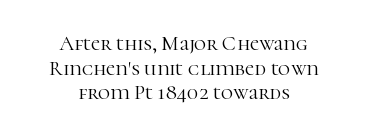
{"italic": "no", "bold": "no", "underline": "no", "align": "center", "line_spacing_ratio": 1.17, "letter_spacing": "normal", "letter_spacing_em": 0.0, "glyph_px": 21}
